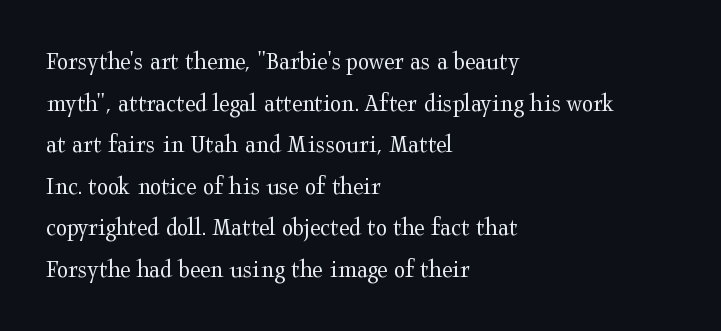
Rule under the text: the space is simply empty. One-word summary of the alignment: left. Stroke thickness stays within the range of a standard reading face or lighter. Rows of type keep a routine distance in the vertical direction. Ascenders rise straight up at ninety degrees. The tracking reads as untouched default to a designer's eye.
